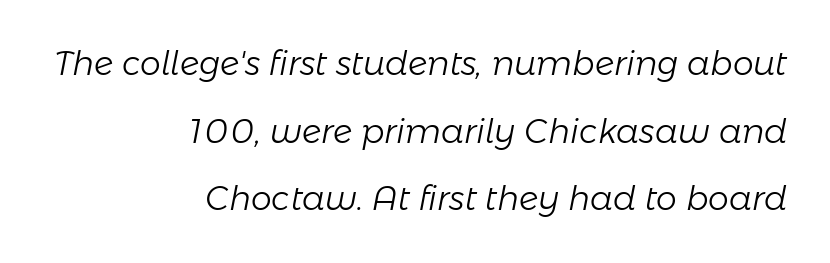
{"italic": "yes", "lean": "right", "slant_degrees": 11, "bold": "no", "weight": "light", "width": "normal", "stroke_contrast": "low", "x_height": "medium", "monospaced": "no", "underline": "no", "align": "right", "line_spacing": "loose", "line_spacing_ratio": 2.05, "letter_spacing": "normal", "letter_spacing_em": 0.0, "glyph_px": 33}
